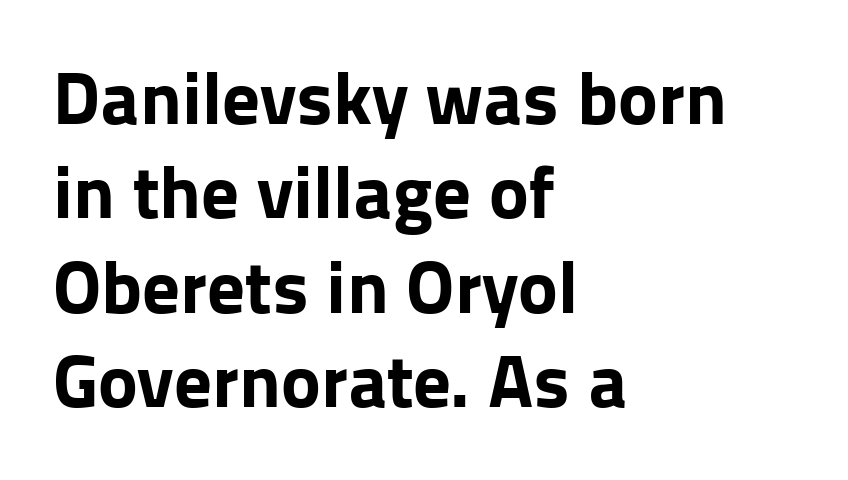
The image shows 75 px bold sans-serif type, upright; set left-aligned, normal line spacing (1.26x), normal letter spacing, not underlined; low stroke contrast and a medium x-height.
